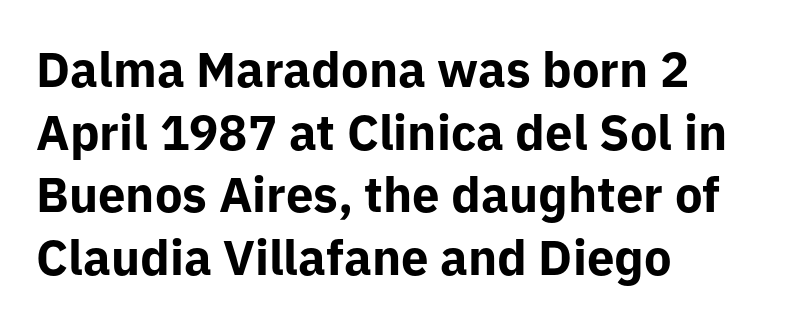
The image shows 49 px bold sans-serif type, upright; set left-aligned, normal line spacing (1.28x), normal letter spacing, not underlined; low stroke contrast and a medium x-height.
